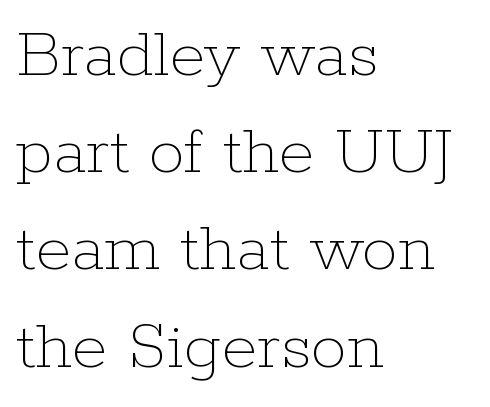
The image shows 72 px thin type, upright; set left-aligned, normal line spacing (1.35x), normal letter spacing, not underlined; low stroke contrast and a medium x-height.
